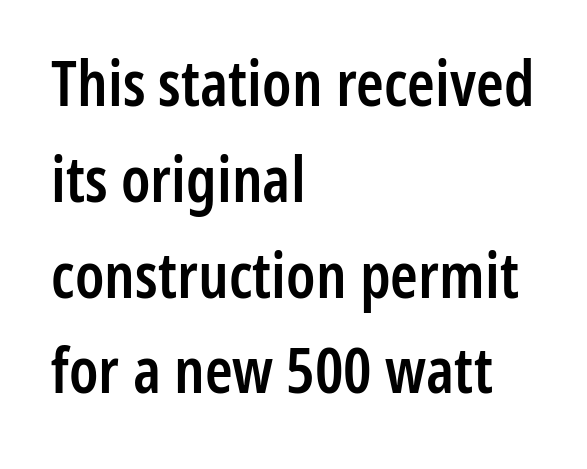
{"serif": "no", "italic": "no", "bold": "semi", "weight": "semibold", "width": "condensed", "stroke_contrast": "low", "x_height": "medium", "monospaced": "no", "underline": "no", "align": "left", "line_spacing": "normal", "line_spacing_ratio": 1.52, "letter_spacing": "normal", "letter_spacing_em": 0.0, "glyph_px": 63}
